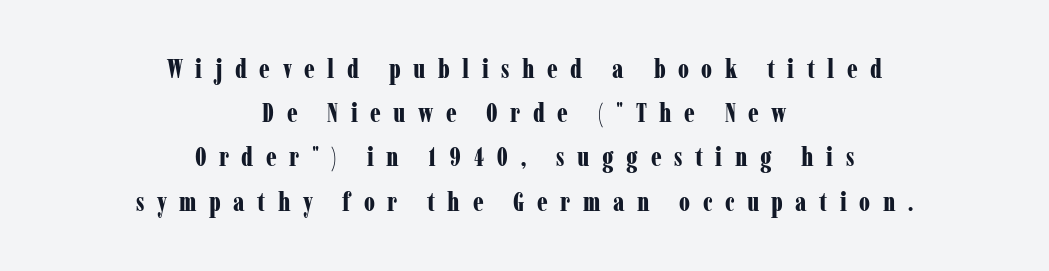
Q: Is the text bold? A: Yes.
Q: Is the text italic (slanted)? A: No, it is upright.
Q: Is the text underlined? A: No.
Q: How is the paragraph aligned? A: Centered.
Q: Is the spacing between letters normal or unusually wide? A: Unusually wide.
Q: Is the spacing between lines tight, normal or loose? A: Normal.
